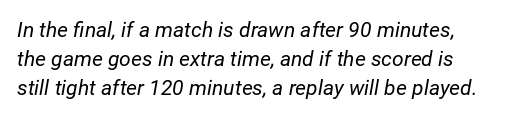
{"italic": "yes", "lean": "right", "slant_degrees": 12, "bold": "no", "underline": "no", "line_spacing": "normal", "line_spacing_ratio": 1.39, "letter_spacing": "normal", "letter_spacing_em": 0.0, "glyph_px": 21}
